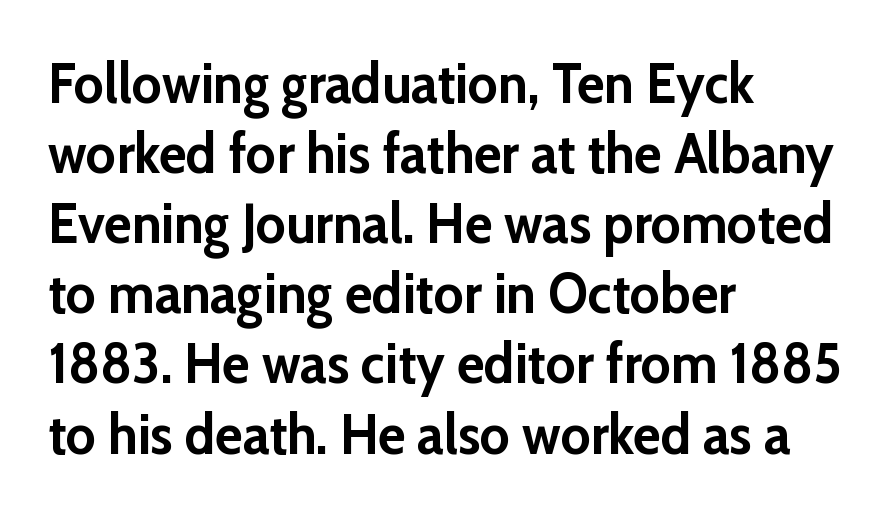
{"serif": "no", "italic": "no", "bold": "yes", "weight": "semibold", "width": "normal", "stroke_contrast": "low", "x_height": "medium", "monospaced": "no", "underline": "no", "align": "left", "line_spacing_ratio": 1.23, "letter_spacing": "normal", "letter_spacing_em": 0.0, "glyph_px": 57}
